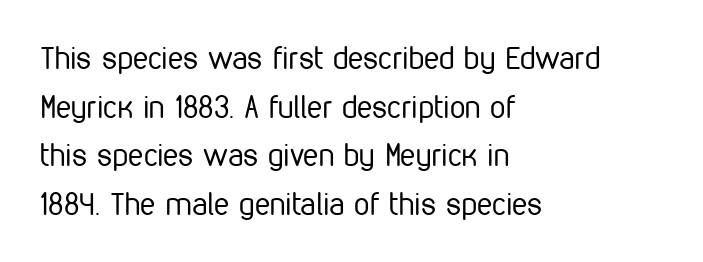
Bare-footed words on every line. Is this a fixed-width face? No — the glyphs have proportional, varying widths. Serifs: no, the terminals of the letterforms are clean. The tracking reads as untouched default to a designer's eye. You can tell it's not italic because the verticals are truly vertical.
